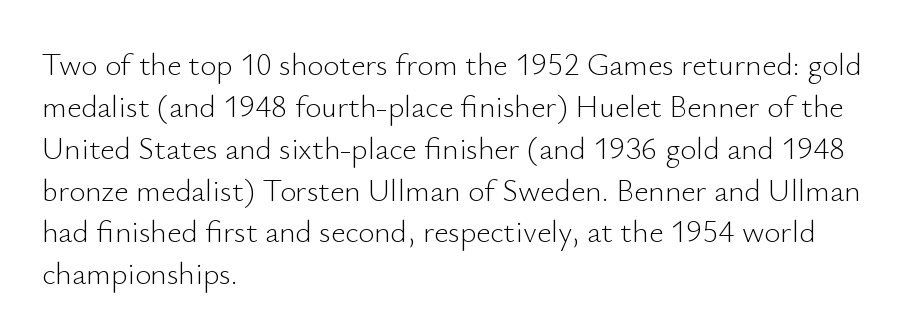
Q: Is the text bold? A: No.
Q: Is the text italic (slanted)? A: No, it is upright.
Q: Is the typeface a serif or a sans-serif typeface? A: Sans-serif.
Q: Is the text underlined? A: No.
Q: How is the paragraph aligned? A: Left-aligned.
Q: Is the spacing between letters normal or unusually wide? A: Normal.
Q: Is the spacing between lines tight, normal or loose? A: Normal.
Q: Width (condensed, normal, or wide)? A: Normal.
Q: Stroke contrast? A: Low.
Q: x-height? A: Small.
Q: Monospaced? A: No.
